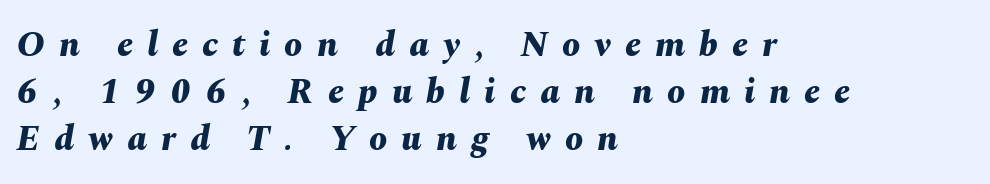
Q: Is the text bold? A: Yes.
Q: Is the text italic (slanted)? A: Yes, it leans right by about 10 degrees.
Q: Is the text underlined? A: No.
Q: How is the paragraph aligned? A: Left-aligned.
Q: Is the spacing between letters normal or unusually wide? A: Unusually wide.
Q: Is the spacing between lines tight, normal or loose? A: Normal.
Q: Width (condensed, normal, or wide)? A: Normal.
Q: Stroke contrast? A: Medium.
Q: x-height? A: Medium.
Q: Monospaced? A: No.
